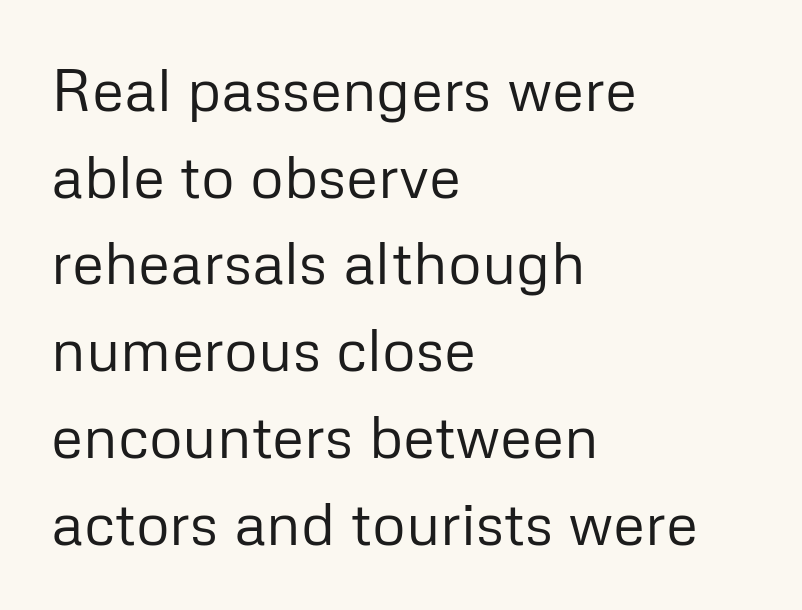
The image shows 59 px regular-weight sans-serif type, upright; set left-aligned, normal line spacing (1.47x), normal letter spacing, not underlined; low stroke contrast and a medium x-height.
